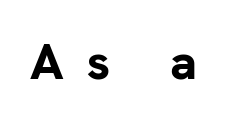
The image shows 49 px bold sans-serif type, upright; set unusually wide letter spacing (+0.48 em), not underlined; low stroke contrast and a medium x-height.
